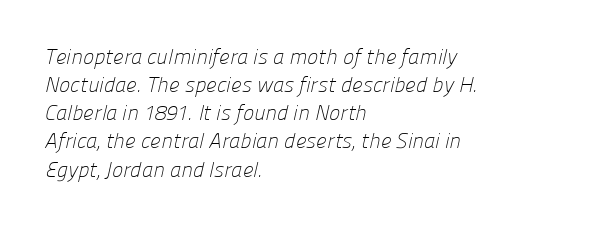
Q: Is the text bold? A: No.
Q: Is the text underlined? A: No.
Q: How is the paragraph aligned? A: Left-aligned.
Q: Is the spacing between letters normal or unusually wide? A: Normal.
Q: Is the spacing between lines tight, normal or loose? A: Normal.
